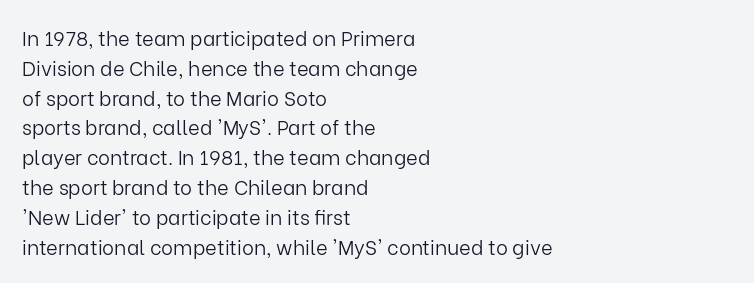
Q: Is the text bold? A: No.
Q: Is the text italic (slanted)? A: No, it is upright.
Q: Is the text underlined? A: No.
Q: How is the paragraph aligned? A: Left-aligned.
Q: Is the spacing between letters normal or unusually wide? A: Normal.
Q: Is the spacing between lines tight, normal or loose? A: Normal.
